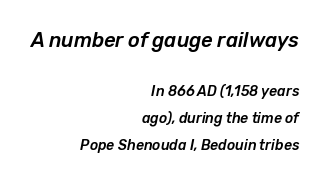
The image shows 20 px text type, italic (leaning right); set right-aligned, loose line spacing (1.93x), normal letter spacing, not underlined; the first (top) block is 1.43x larger.
